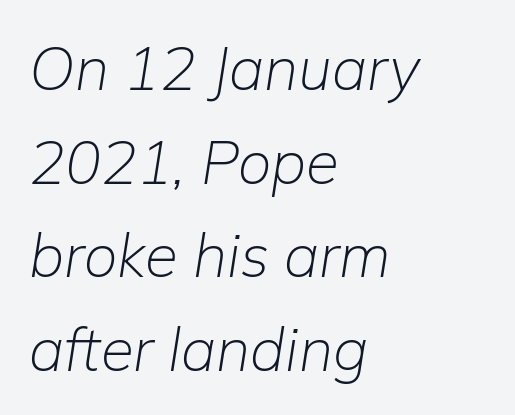
{"italic": "yes", "lean": "right", "slant_degrees": 9, "bold": "no", "weight": "light", "width": "normal", "stroke_contrast": "low", "x_height": "medium", "monospaced": "no", "underline": "no", "align": "left", "line_spacing": "normal", "line_spacing_ratio": 1.56, "letter_spacing": "normal", "letter_spacing_em": 0.0, "glyph_px": 60}
